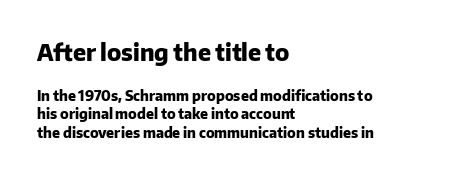
The image shows 23 px bold type, upright; set left-aligned, normal line spacing (1.32x), normal letter spacing, not underlined; the first (top) block is 1.64x larger.
